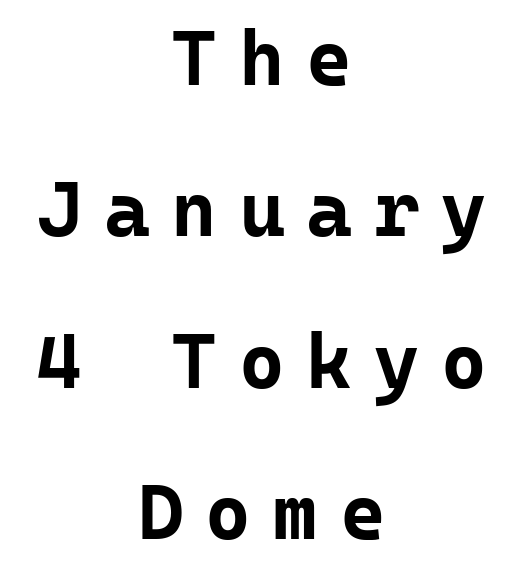
The specimen reads as upright at a glance. There is plenty of visible air inserted between adjacent glyphs. The typesetting leans heavy: a genuine bold. Successive baselines arrive slowly, with a big drop between each. Monospaced: the letters line up in strict vertical columns.
